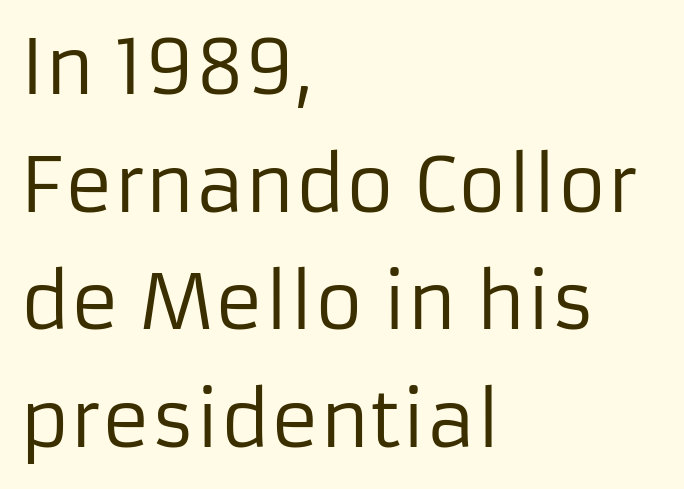
The image shows 75 px regular-weight sans-serif type, upright; set left-aligned, normal line spacing (1.57x), normal letter spacing, not underlined; low stroke contrast and a medium x-height.
